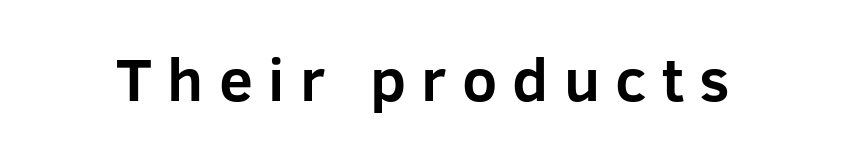
The image shows 61 px bold sans-serif type, upright; set unusually wide letter spacing (+0.25 em), not underlined; low stroke contrast and a medium x-height.
